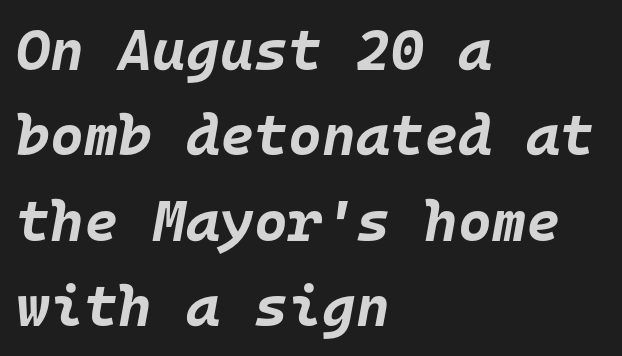
{"italic": "yes", "lean": "right", "slant_degrees": 10, "bold": "yes", "weight": "bold", "width": "normal", "stroke_contrast": "low", "x_height": "large", "monospaced": "yes", "underline": "no", "align": "left", "line_spacing": "normal", "line_spacing_ratio": 1.47, "letter_spacing": "normal", "letter_spacing_em": 0.0, "glyph_px": 58}
